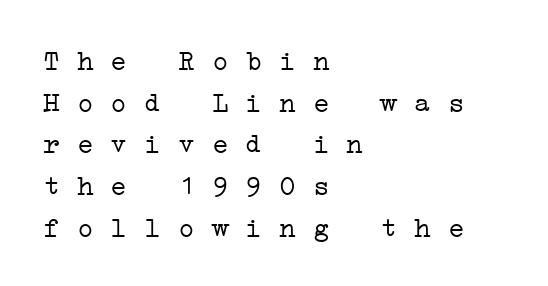
The image shows 28 px light, wide serif type, monospaced; set left-aligned, normal line spacing (1.49x), normal letter spacing, not underlined; low stroke contrast and a medium x-height.
